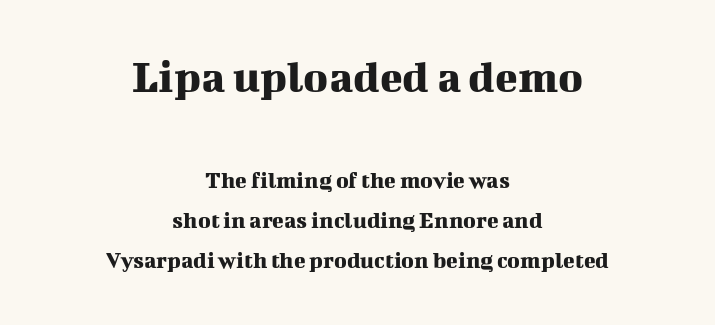
{"serif": "yes", "italic": "no", "width": "normal", "stroke_contrast": "medium", "x_height": "medium", "monospaced": "no", "underline": "no", "align": "center", "line_spacing": "normal", "line_spacing_ratio": 1.67, "letter_spacing": "normal", "letter_spacing_em": 0.0, "larger_block": "first", "size_ratio": 1.96, "glyph_px": 47}
